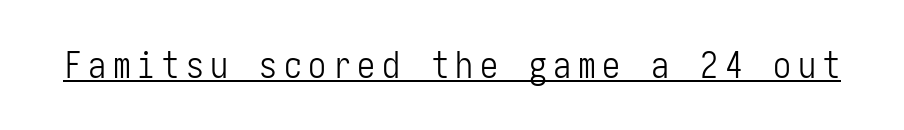
The image shows 36 px light, condensed sans-serif type, upright; set underlined; low stroke contrast and a medium x-height.
